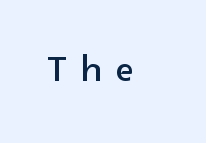
The image shows 48 px sans-serif type, upright; set unusually wide letter spacing (+0.3 em), not underlined; a medium x-height.
